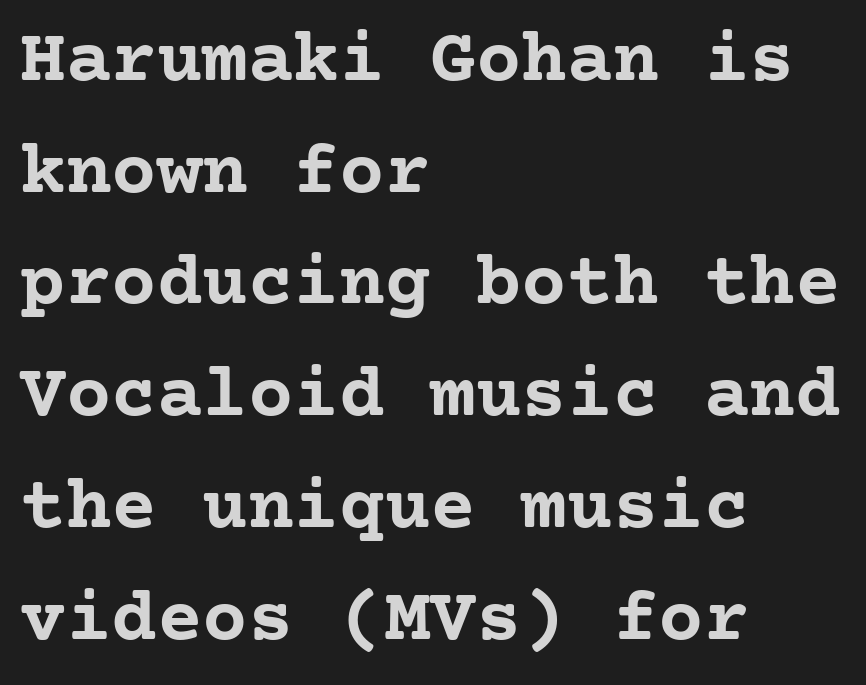
What weight is shown? A full bold with thick strokes. Characters follow at the spacing the type designer built in. Casual observation: everything's shoved over to the left. Upright lettering throughout. Words float on clear page, feet unadorned. Summary of vertical rhythm: regular, with standard interline spacing.
